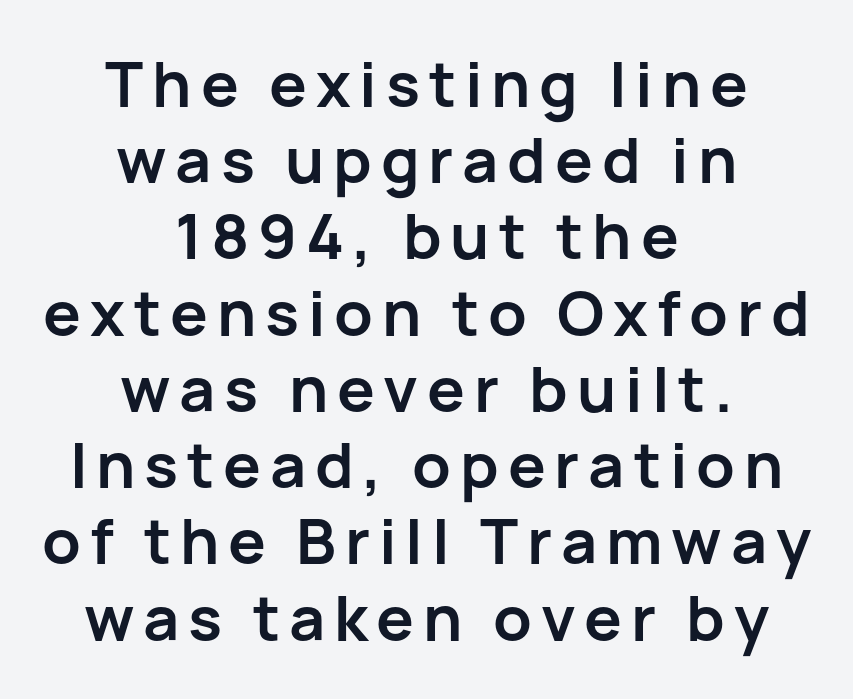
Q: Is the text bold? A: Yes.
Q: Is the text italic (slanted)? A: No, it is upright.
Q: Is the typeface a serif or a sans-serif typeface? A: Sans-serif.
Q: Is the text underlined? A: No.
Q: How is the paragraph aligned? A: Centered.
Q: Width (condensed, normal, or wide)? A: Normal.
Q: Stroke contrast? A: Low.
Q: x-height? A: Medium.
Q: Monospaced? A: No.
